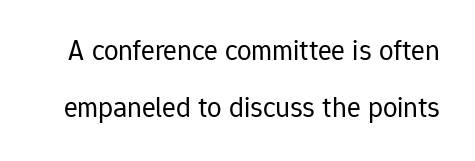
Glance below the letters and you will spot only blank space. The typeface has the unassuming heft of standard copy or less. Think of a printed novel: that variable character pitch is what you see here. The typography opts for an upright posture over an oblique one.
